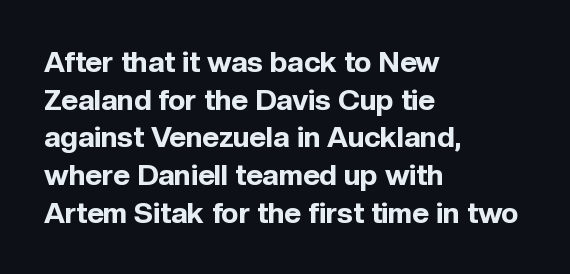
The image shows 29 px bold sans-serif type, upright; set left-aligned, normal line spacing (1.3x), normal letter spacing, not underlined; a medium x-height.
